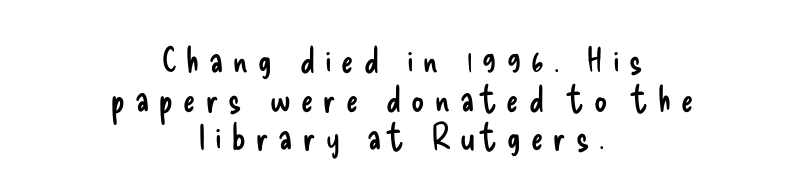
{"serif": "no", "italic": "no", "bold": "no", "weight": "regular", "width": "condensed", "stroke_contrast": "low", "x_height": "small", "monospaced": "no", "underline": "no", "align": "center", "line_spacing": "tight", "line_spacing_ratio": 1.07, "letter_spacing": "wide", "letter_spacing_em": 0.28, "glyph_px": 36}
